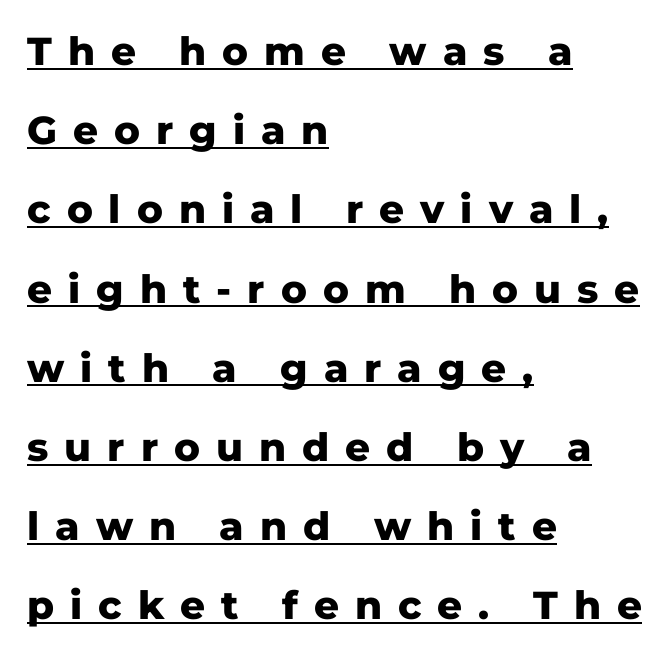
{"serif": "no", "italic": "no", "bold": "yes", "weight": "heavy", "width": "normal", "stroke_contrast": "low", "x_height": "medium", "monospaced": "no", "underline": "yes", "align": "left", "line_spacing": "loose", "line_spacing_ratio": 2.03, "letter_spacing": "wide", "letter_spacing_em": 0.41, "glyph_px": 39}
